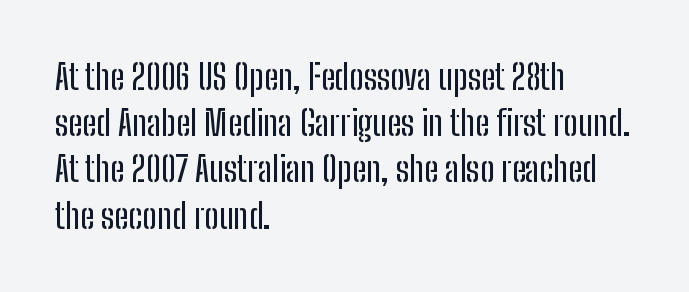
{"serif": "no", "italic": "no", "width": "condensed", "stroke_contrast": "low", "x_height": "medium", "monospaced": "no", "underline": "no", "align": "left", "line_spacing": "normal", "line_spacing_ratio": 1.32, "letter_spacing": "normal", "letter_spacing_em": 0.0, "glyph_px": 35}
